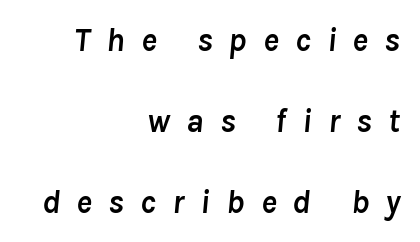
Q: Is the text bold? A: Yes.
Q: Is the text italic (slanted)? A: Yes, it leans right by about 8 degrees.
Q: Is the text underlined? A: No.
Q: How is the paragraph aligned? A: Right-aligned.
Q: Is the spacing between letters normal or unusually wide? A: Unusually wide.
Q: Is the spacing between lines tight, normal or loose? A: Loose.
Q: Width (condensed, normal, or wide)? A: Normal.
Q: Stroke contrast? A: Low.
Q: x-height? A: Medium.
Q: Monospaced? A: No.
